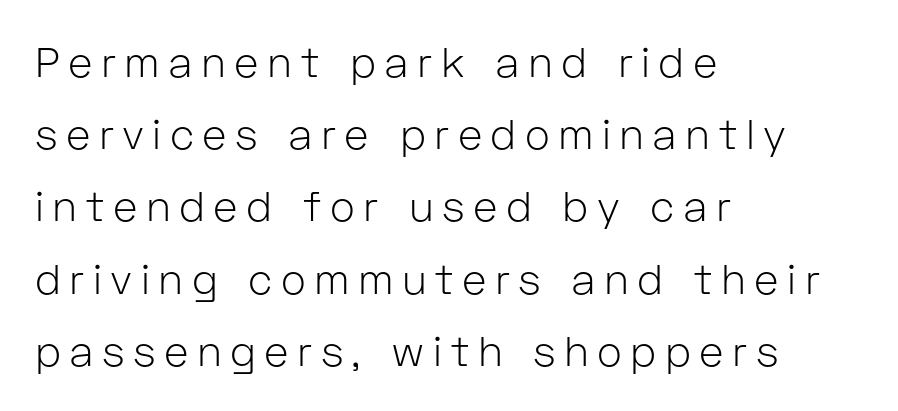
Varying glyph widths throughout — classic text-font behaviour. In terms of letterform style, serifs are entirely absent. Observe the wide spacing: letters keep a clear distance from each other. Letters have the restrained weight of plain body copy at most. Descenders are the only things crossing below the line. Nope, not italic — everything's standing straight.
